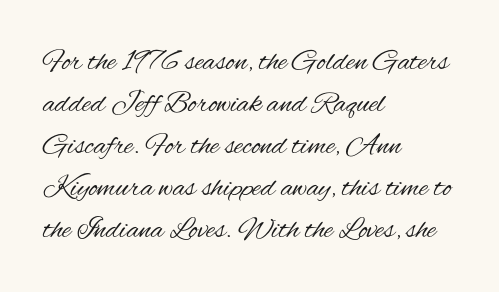
The image shows 30 px regular-weight, condensed sans-serif type; set left-aligned, normal line spacing (1.4x), normal letter spacing, not underlined; medium stroke contrast and a small x-height.
